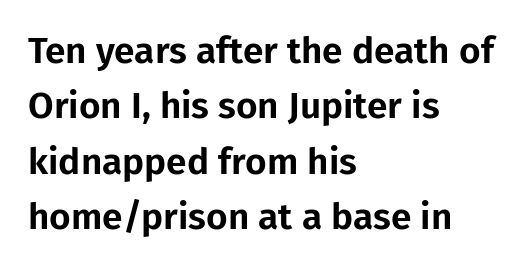
The image shows 37 px sans-serif type, upright; set left-aligned, normal line spacing (1.5x), normal letter spacing, not underlined; low stroke contrast and a medium x-height.
